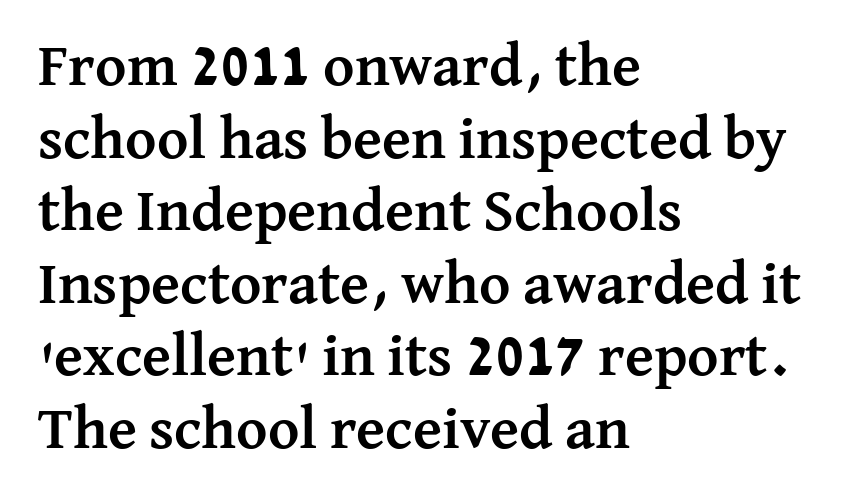
{"serif": "yes", "italic": "no", "bold": "yes", "weight": "semibold", "width": "normal", "stroke_contrast": "medium", "x_height": "medium", "monospaced": "no", "underline": "no", "align": "left", "line_spacing_ratio": 1.21, "letter_spacing": "normal", "letter_spacing_em": 0.0, "glyph_px": 60}
